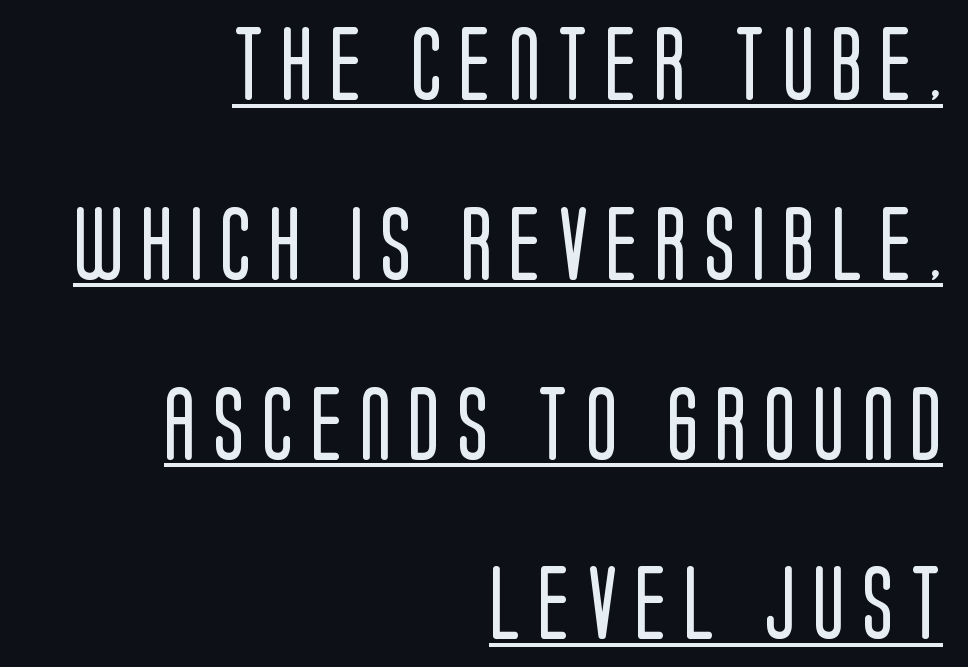
Q: Is the text bold? A: No.
Q: Is the text italic (slanted)? A: No, it is upright.
Q: Is the typeface a serif or a sans-serif typeface? A: Sans-serif.
Q: Is the text underlined? A: Yes.
Q: How is the paragraph aligned? A: Right-aligned.
Q: Is the spacing between letters normal or unusually wide? A: Unusually wide.
Q: Is the spacing between lines tight, normal or loose? A: Loose.
Q: Width (condensed, normal, or wide)? A: Condensed.
Q: Stroke contrast? A: Low.
Q: x-height? A: Large.
Q: Monospaced? A: No.
